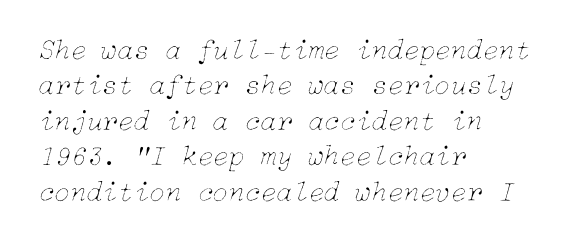
The image shows 29 px thin type, italic (leaning right); set left-aligned, line spacing 1.22x, normal letter spacing, not underlined; low stroke contrast and a medium x-height.
